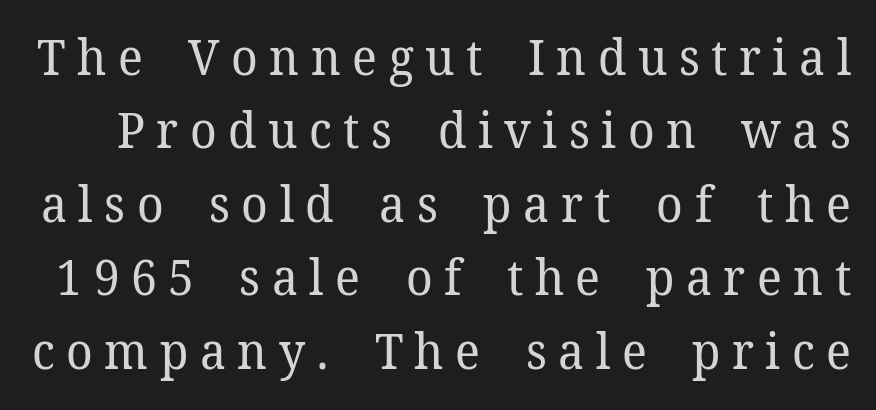
{"serif": "yes", "italic": "no", "bold": "no", "weight": "regular", "width": "normal", "stroke_contrast": "low", "x_height": "medium", "monospaced": "no", "underline": "no", "line_spacing": "normal", "line_spacing_ratio": 1.47, "letter_spacing": "wide", "letter_spacing_em": 0.23, "glyph_px": 50}
